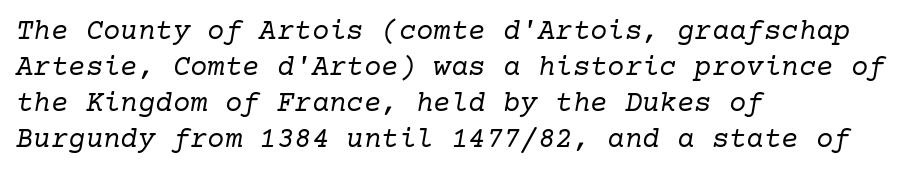
{"serif": "yes", "italic": "yes", "lean": "right", "slant_degrees": 10, "bold": "no", "weight": "regular", "width": "normal", "stroke_contrast": "low", "x_height": "medium", "underline": "no", "align": "left", "line_spacing_ratio": 1.24, "letter_spacing": "normal", "letter_spacing_em": 0.0, "glyph_px": 29}
